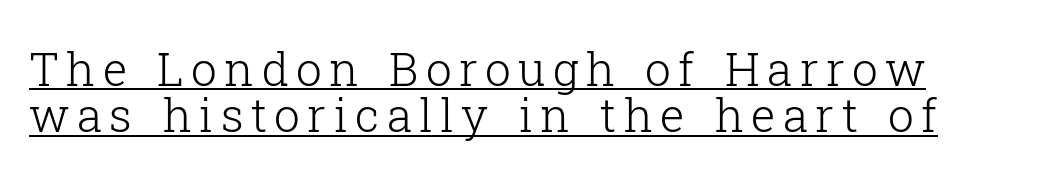
Q: Is the text bold? A: No.
Q: Is the text italic (slanted)? A: No, it is upright.
Q: Is the typeface a serif or a sans-serif typeface? A: Serif.
Q: Is the text underlined? A: Yes.
Q: Is the spacing between lines tight, normal or loose? A: Tight.
Q: Width (condensed, normal, or wide)? A: Normal.
Q: Stroke contrast? A: Low.
Q: x-height? A: Medium.
Q: Monospaced? A: No.
